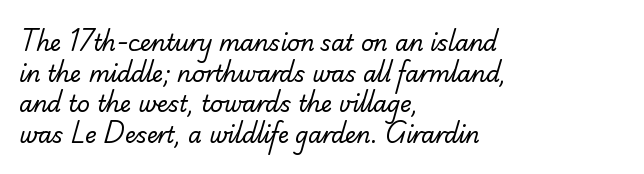
{"bold": "no", "underline": "no", "align": "left", "line_spacing": "normal", "line_spacing_ratio": 1.39, "letter_spacing": "normal", "letter_spacing_em": 0.0, "glyph_px": 22}
